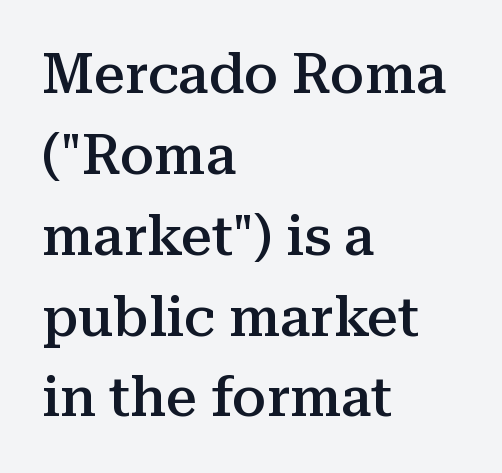
Nobody touched the tracking dial on this one. In terms of leading, this rendering sits right in the middle. The paragraph has a hard left edge and a soft right edge. Anything drawn beneath the words? Only blank space. Observe the serifs anchoring each vertical stroke in this sample.
